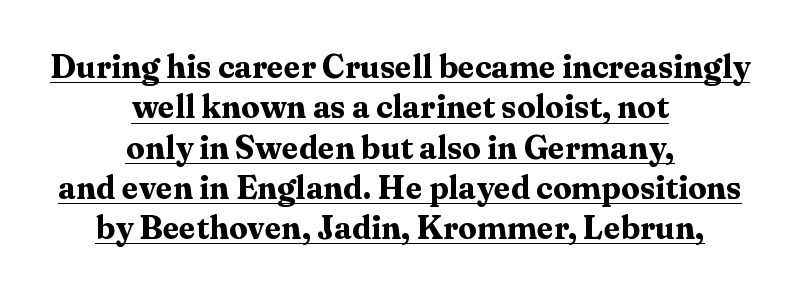
The image shows 33 px bold serif type, upright; set centered, line spacing 1.22x, normal letter spacing, underlined; medium stroke contrast and a medium x-height.
